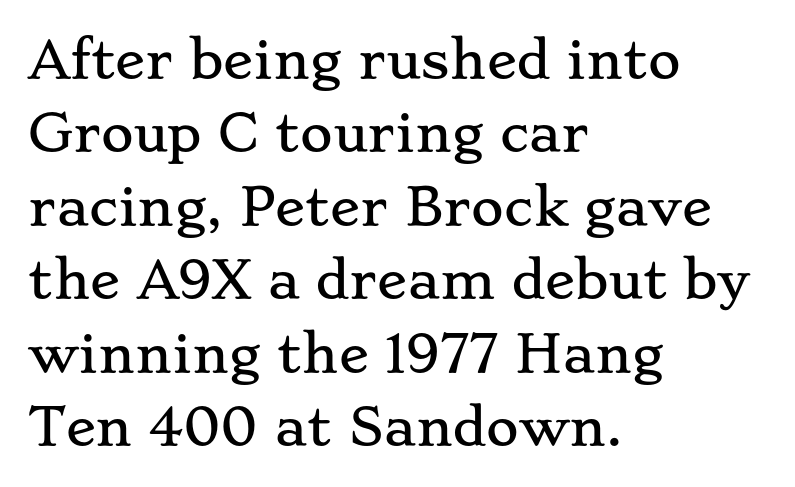
The image shows 50 px wide serif type, upright; set left-aligned, normal line spacing (1.47x), normal letter spacing, not underlined; low stroke contrast and a small x-height.
